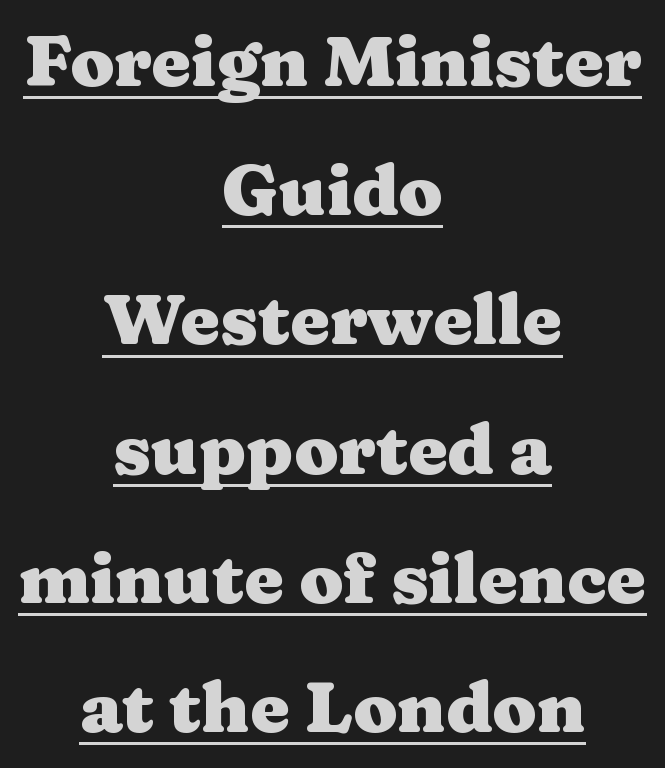
{"serif": "yes", "italic": "no", "bold": "yes", "weight": "heavy", "width": "wide", "stroke_contrast": "medium", "x_height": "medium", "monospaced": "no", "underline": "yes", "align": "center", "line_spacing_ratio": 1.82, "letter_spacing": "normal", "letter_spacing_em": 0.0, "glyph_px": 71}
